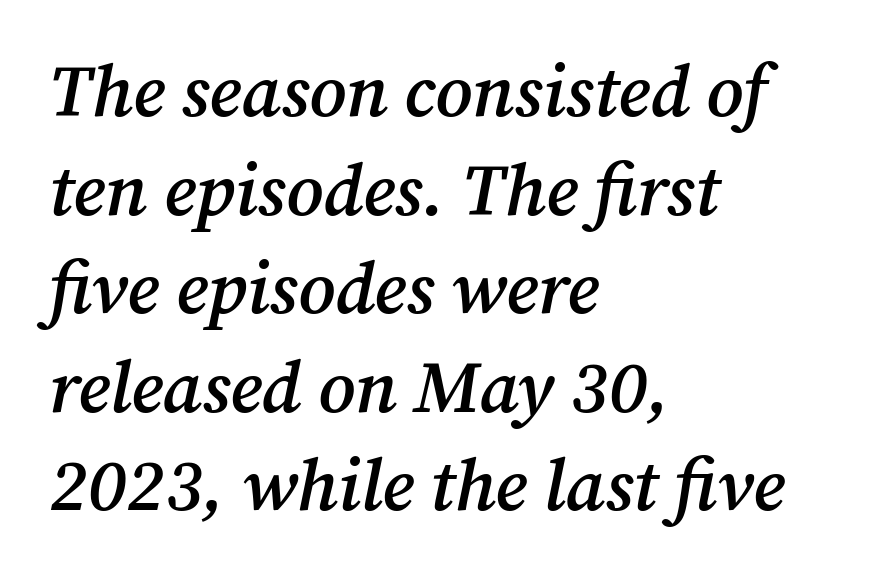
Q: Is the text bold? A: Semi-bold.
Q: Is the text italic (slanted)? A: Yes, it leans right by about 12 degrees.
Q: Is the typeface a serif or a sans-serif typeface? A: Serif.
Q: Is the text underlined? A: No.
Q: How is the paragraph aligned? A: Left-aligned.
Q: Is the spacing between letters normal or unusually wide? A: Normal.
Q: Is the spacing between lines tight, normal or loose? A: Normal.
Q: Width (condensed, normal, or wide)? A: Normal.
Q: Stroke contrast? A: Medium.
Q: x-height? A: Medium.
Q: Monospaced? A: No.
